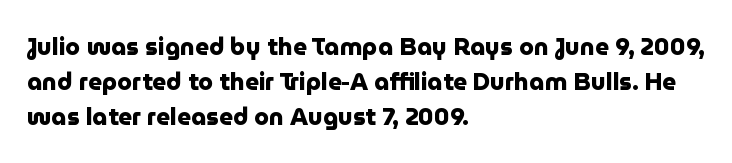
Q: Is the text bold? A: Yes.
Q: Is the text italic (slanted)? A: No, it is upright.
Q: Is the text underlined? A: No.
Q: How is the paragraph aligned? A: Left-aligned.
Q: Is the spacing between letters normal or unusually wide? A: Normal.
Q: Is the spacing between lines tight, normal or loose? A: Normal.
